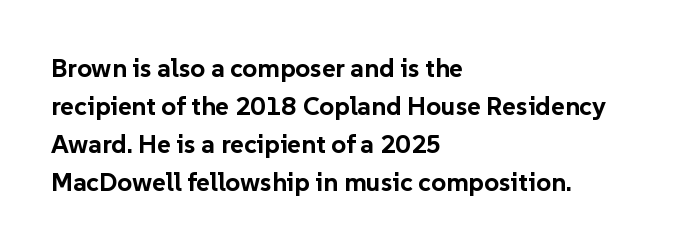
The image shows 26 px bold type, upright; set left-aligned, normal line spacing (1.46x), normal letter spacing, not underlined.
